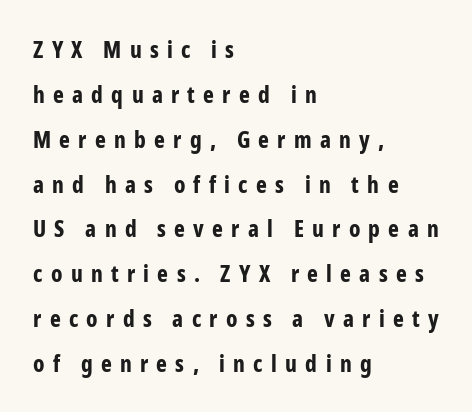
Is there much room between lines? Yes — plenty of vertical air separates them. Bare-footed words on every line. Compared with typical body copy, the letter spacing here is much looser. Vertical strokes here are truly vertical.
